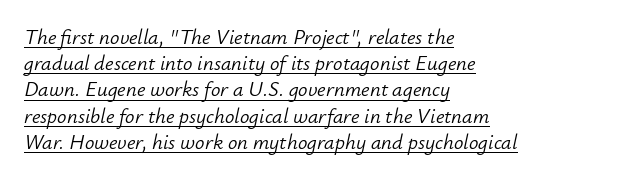
{"italic": "yes", "lean": "right", "slant_degrees": 12, "bold": "no", "underline": "yes", "align": "left", "line_spacing": "normal", "line_spacing_ratio": 1.25, "letter_spacing": "normal", "letter_spacing_em": 0.0, "glyph_px": 21}
